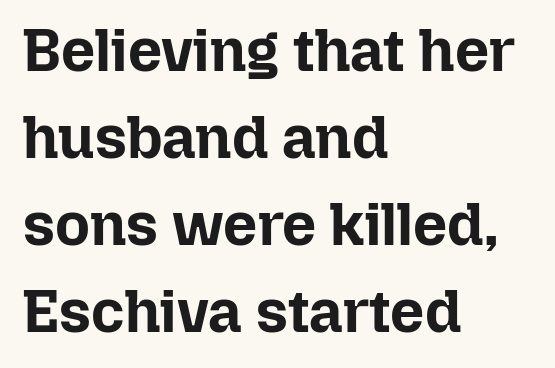
{"italic": "no", "bold": "yes", "weight": "bold", "width": "normal", "stroke_contrast": "low", "x_height": "medium", "monospaced": "no", "underline": "no", "align": "left", "line_spacing": "normal", "line_spacing_ratio": 1.45, "letter_spacing": "normal", "letter_spacing_em": 0.0, "glyph_px": 60}
